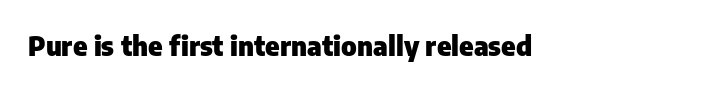
{"italic": "no", "bold": "yes", "underline": "no", "letter_spacing": "normal", "letter_spacing_em": 0.0, "glyph_px": 27}
